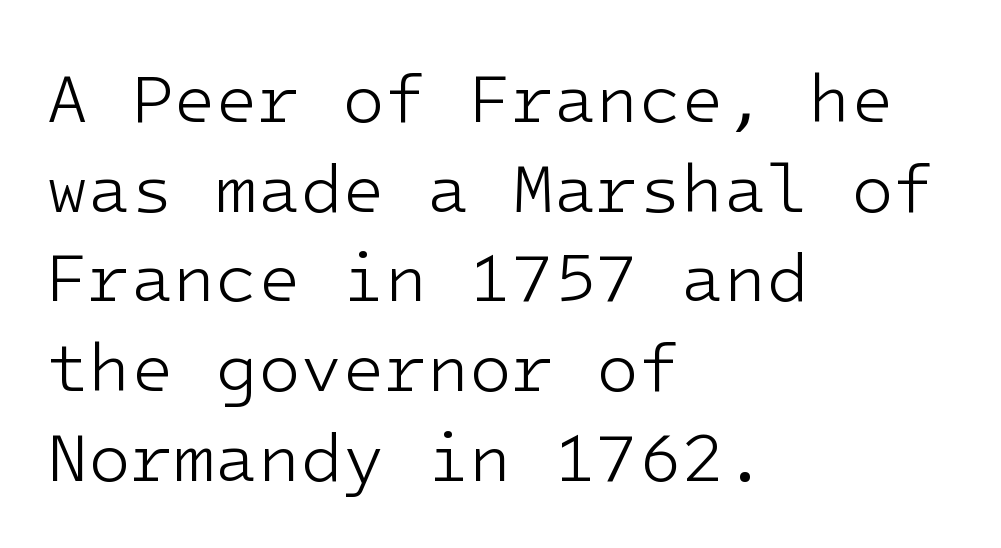
Q: Is the text bold? A: No.
Q: Is the text italic (slanted)? A: No, it is upright.
Q: Is the typeface a serif or a sans-serif typeface? A: Sans-serif.
Q: Is the text underlined? A: No.
Q: How is the paragraph aligned? A: Left-aligned.
Q: Is the spacing between letters normal or unusually wide? A: Normal.
Q: Is the spacing between lines tight, normal or loose? A: Normal.
Q: Width (condensed, normal, or wide)? A: Normal.
Q: Stroke contrast? A: Low.
Q: x-height? A: Medium.
